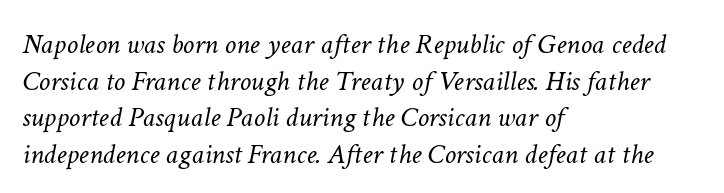
The image shows 29 px light type, italic (leaning right); set left-aligned, normal line spacing (1.26x), normal letter spacing, not underlined; low stroke contrast and a medium x-height.
